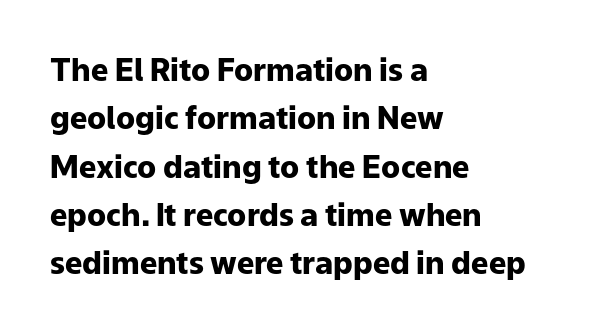
The image shows 31 px heavy sans-serif type, upright; set left-aligned, normal line spacing (1.56x), normal letter spacing, not underlined; low stroke contrast and a medium x-height.
